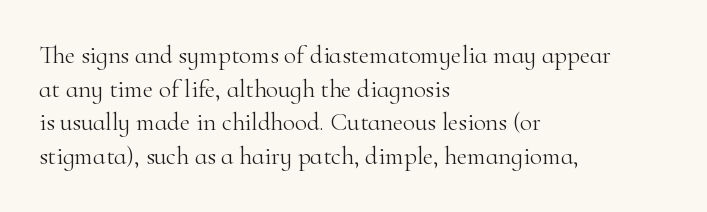
The image shows 25 px text type, upright; set left-aligned, normal line spacing (1.35x), normal letter spacing, not underlined.
